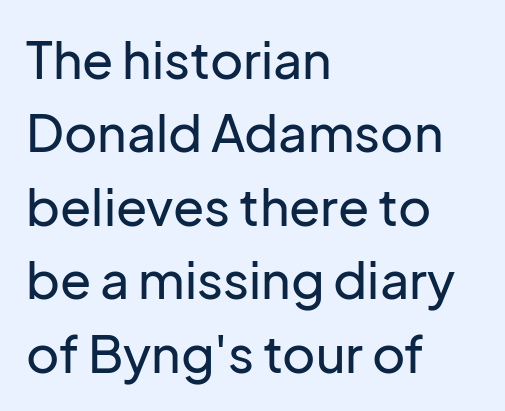
{"serif": "no", "italic": "no", "width": "normal", "stroke_contrast": "low", "x_height": "medium", "monospaced": "no", "underline": "no", "align": "left", "line_spacing": "normal", "line_spacing_ratio": 1.44, "letter_spacing": "normal", "letter_spacing_em": 0.0, "glyph_px": 51}
